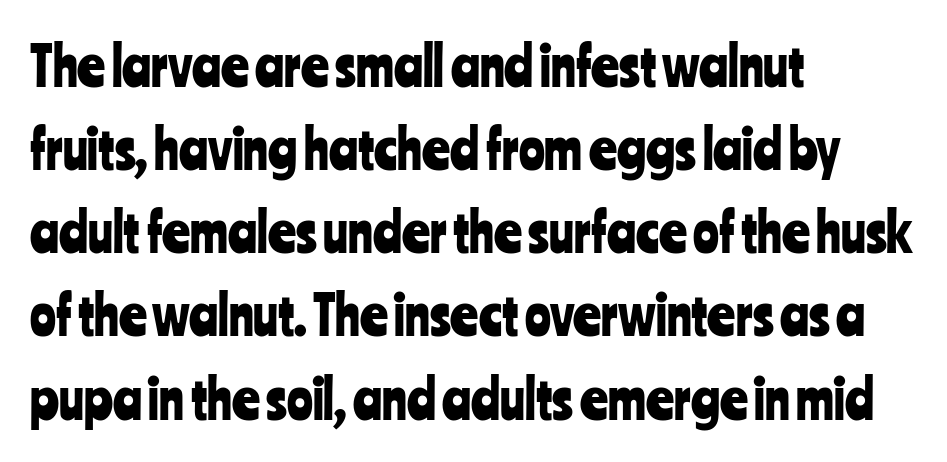
The image shows 54 px condensed sans-serif type, upright; set left-aligned, normal line spacing (1.54x), normal letter spacing, not underlined; low stroke contrast and a medium x-height.
